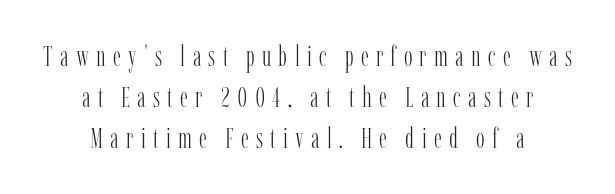
Each letter keeps its own natural width here, so spacing adapts to shape. The space between consecutive lines is moderate. This sample uses a serif face. Quick note: underline off. Italic? Not at all — the glyphs are vertical. The lines in this sample share a center point and differ in where they start and stop.
